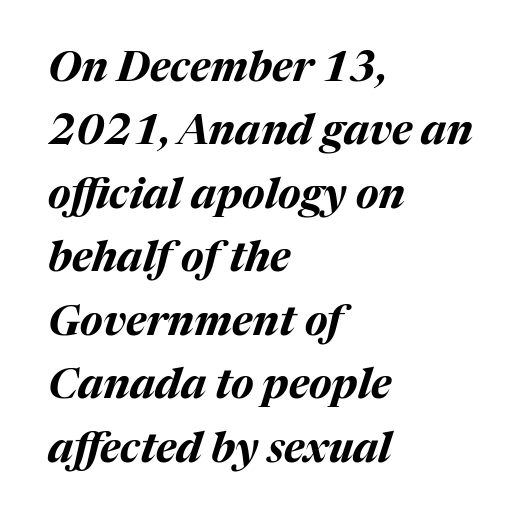
The image shows 42 px bold type, italic (leaning right); set left-aligned, normal line spacing (1.51x), normal letter spacing, not underlined; medium stroke contrast and a medium x-height.
